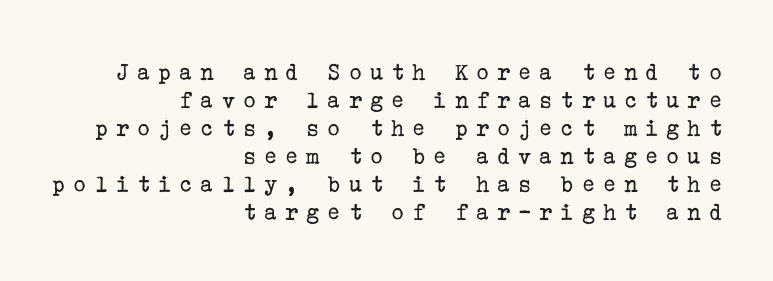
The passage shown has open, widely tracked lettering throughout. A flush-right, rag-left setting is used for this passage. A bare baseline throughout the passage. Weight: regular or lighter.
